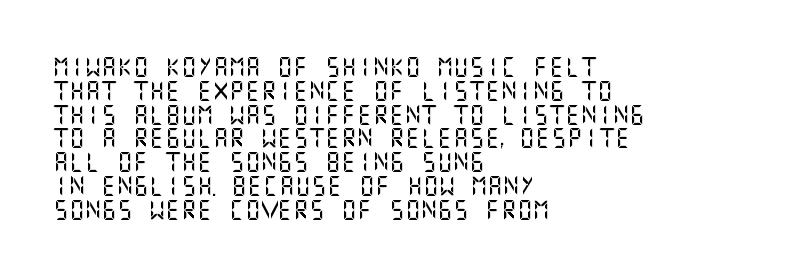
{"italic": "no", "underline": "no", "align": "left", "line_spacing_ratio": 1.19, "letter_spacing": "normal", "letter_spacing_em": 0.0, "glyph_px": 20}
